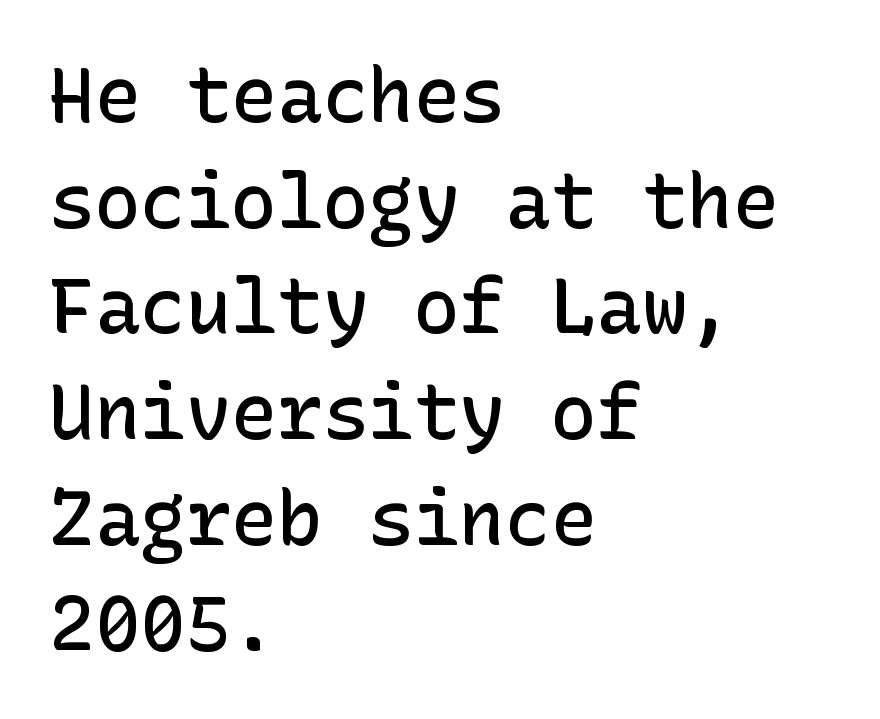
The image shows 76 px semibold sans-serif type, upright; set left-aligned, normal line spacing (1.39x), normal letter spacing, not underlined; low stroke contrast and a medium x-height.
